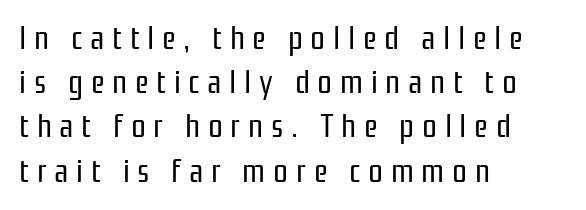
The image shows 33 px regular-weight, condensed sans-serif type, upright; set left-aligned, normal line spacing (1.34x), unusually wide letter spacing (+0.23 em), not underlined; low stroke contrast and a medium x-height.
